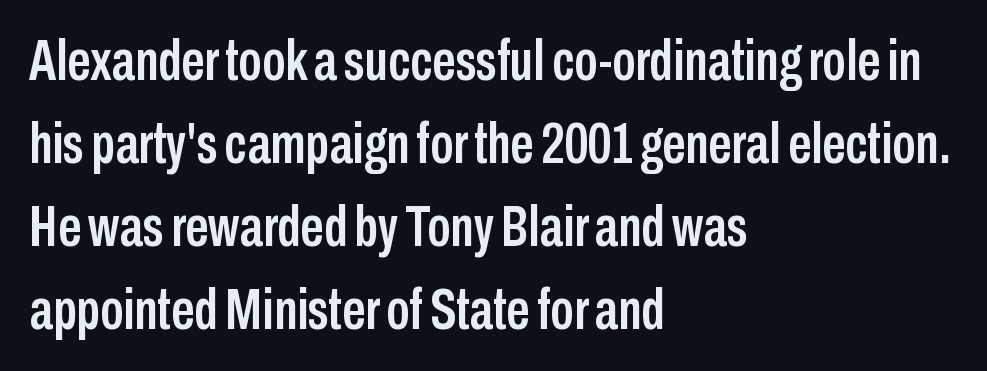
{"serif": "no", "italic": "no", "width": "condensed", "stroke_contrast": "low", "x_height": "medium", "monospaced": "no", "underline": "no", "align": "left", "line_spacing": "normal", "line_spacing_ratio": 1.43, "letter_spacing": "normal", "letter_spacing_em": 0.0, "glyph_px": 58}
